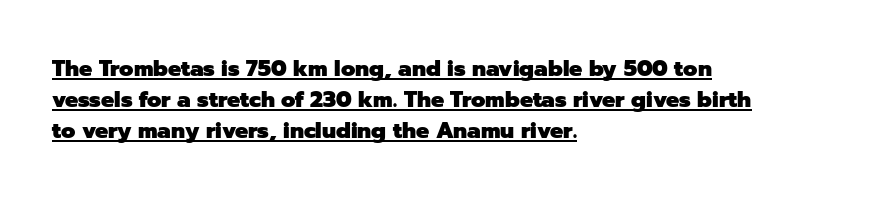
This rendering leaves character spacing at its baseline value. Weight: bold. The letters stand straight up with perfectly vertical stems. Horizontally, the lines are justified to the leading edge only.
